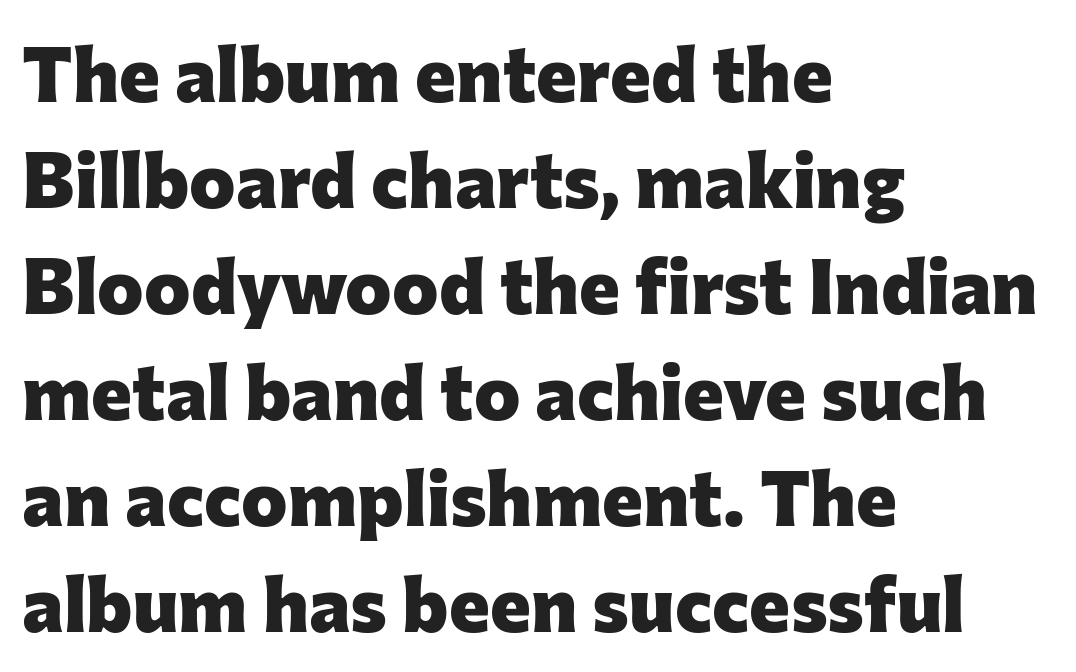
Q: Is the text bold? A: Yes.
Q: Is the text italic (slanted)? A: No, it is upright.
Q: Is the typeface a serif or a sans-serif typeface? A: Sans-serif.
Q: Is the text underlined? A: No.
Q: How is the paragraph aligned? A: Left-aligned.
Q: Is the spacing between letters normal or unusually wide? A: Normal.
Q: Is the spacing between lines tight, normal or loose? A: Normal.
Q: Width (condensed, normal, or wide)? A: Normal.
Q: Stroke contrast? A: Low.
Q: x-height? A: Medium.
Q: Monospaced? A: No.
